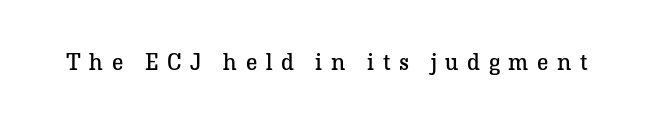
The image shows 24 px text type, upright; set unusually wide letter spacing (+0.36 em), not underlined.
